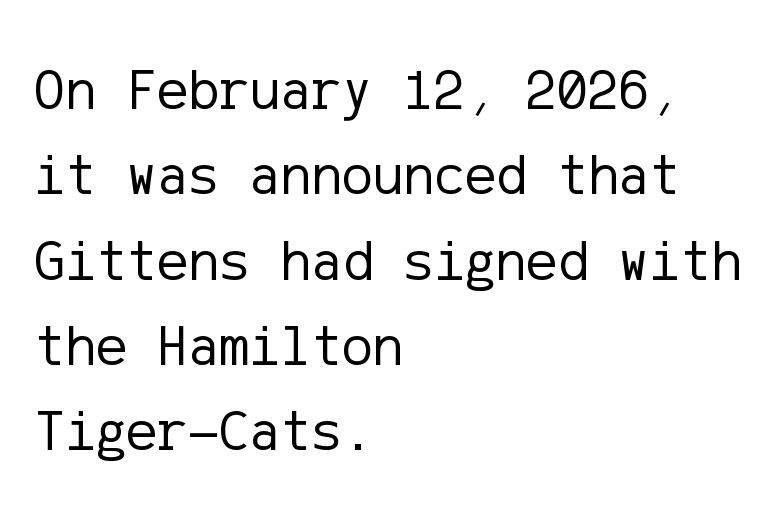
Every character sits straight up, as roman type does. Does the type have serifs? No, each stem ends abruptly. Characters follow at the spacing the type designer built in. Caption: face not bold, strokes unweighted.
